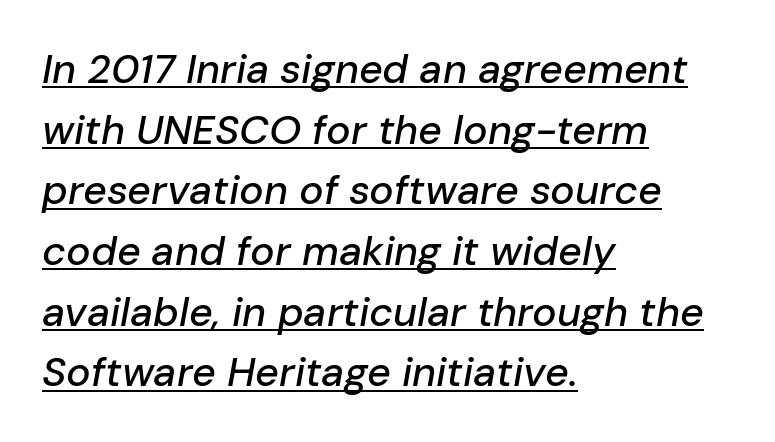
The image shows 41 px text type, italic (leaning right); set left-aligned, normal line spacing (1.48x), normal letter spacing, underlined; low stroke contrast and a medium x-height.
